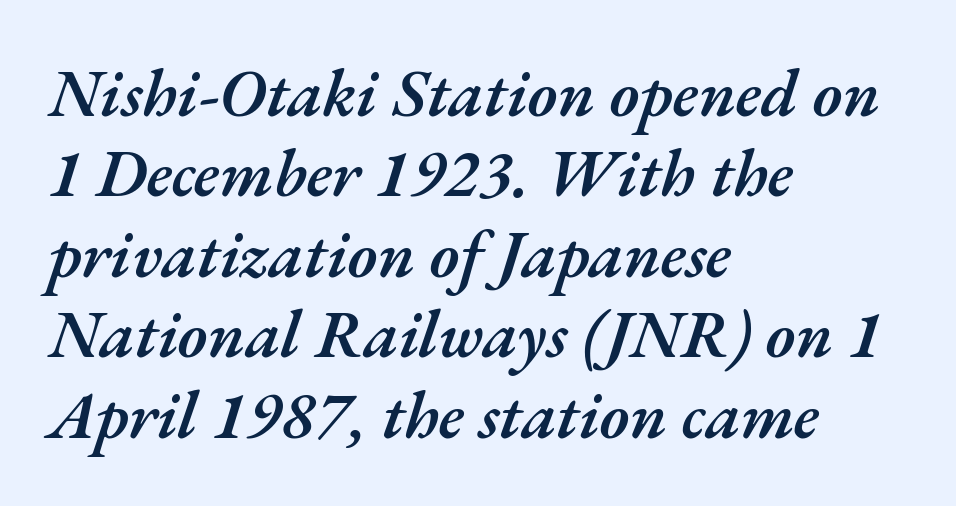
The specimen omits any rule beneath the text block's lines. The passage shown leans; its letterforms are oblique. Moderately thickened strokes mark this as semibold type. Glyph-to-glyph distance matches everyday printed text. Note the varied advance widths — an 'i' is clearly narrower than an 'm'.
